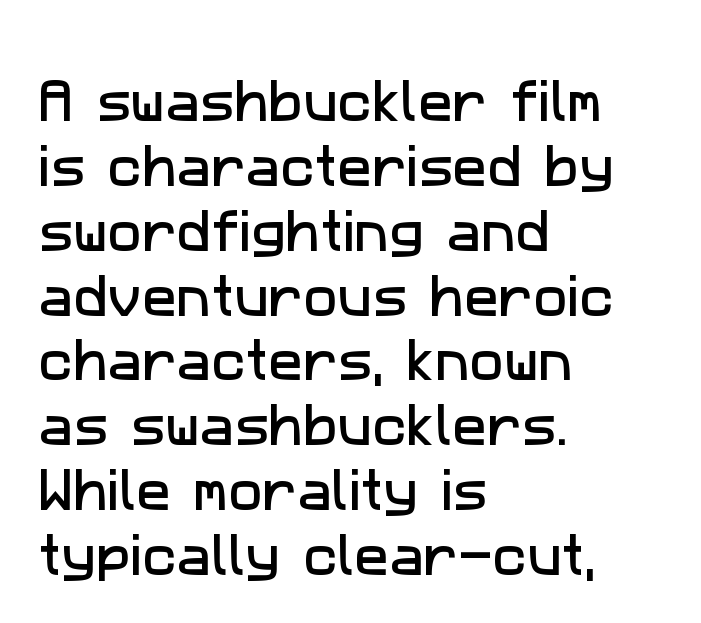
The image shows 46 px sans-serif type; set left-aligned, normal line spacing (1.41x), normal letter spacing, not underlined; low stroke contrast and a medium x-height.
